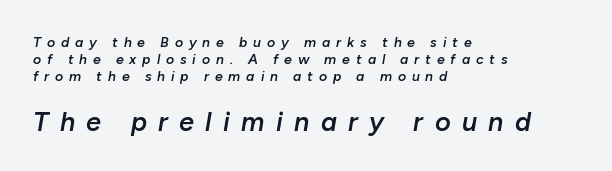
The image shows 27 px text type, italic (leaning right); set left-aligned, line spacing 1.2x, unusually wide letter spacing (+0.42 em), not underlined; the second (bottom) block is 1.93x larger.
